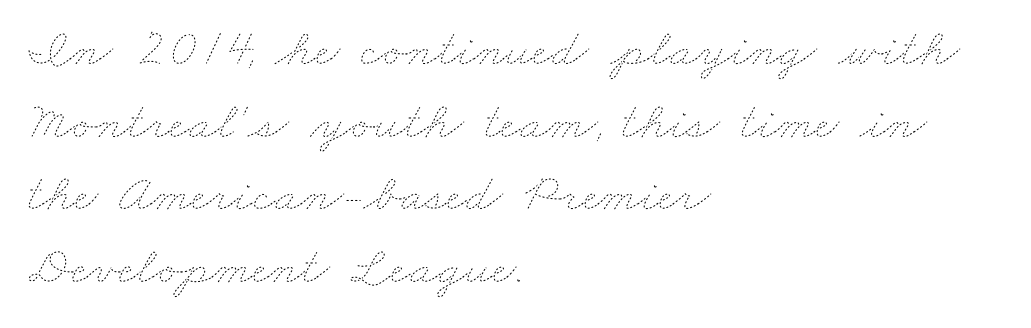
The text block is weighted toward the left margin, trailing off unevenly rightward. Is this a fixed-width face? No — the glyphs have proportional, varying widths. Here the glyphs are tracked normally, forming tight word shapes. Leading: standard. The typeface has the unassuming heft of standard copy or less. Plain, unruled lines of type.
